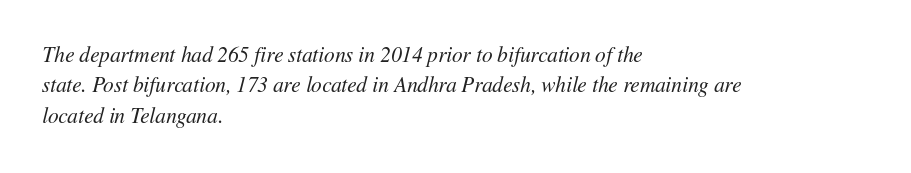
{"italic": "yes", "lean": "right", "slant_degrees": 11, "bold": "no", "underline": "no", "align": "left", "line_spacing": "normal", "line_spacing_ratio": 1.45, "letter_spacing": "normal", "letter_spacing_em": 0.0, "glyph_px": 21}
